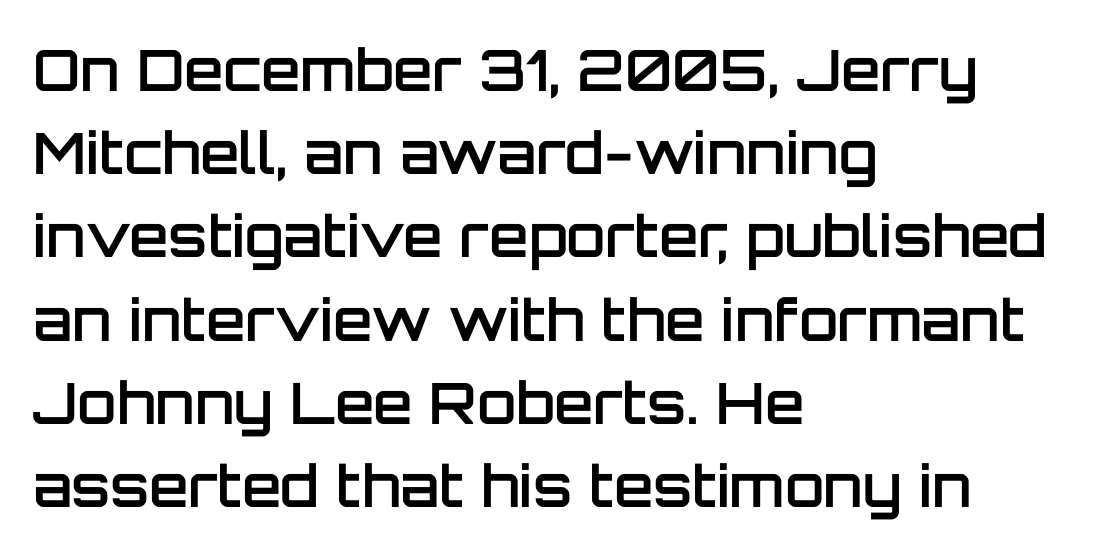
{"serif": "no", "italic": "no", "bold": "semi", "weight": "semibold", "width": "normal", "stroke_contrast": "low", "x_height": "large", "monospaced": "no", "underline": "no", "align": "left", "line_spacing": "normal", "line_spacing_ratio": 1.46, "letter_spacing": "normal", "letter_spacing_em": 0.0, "glyph_px": 57}
